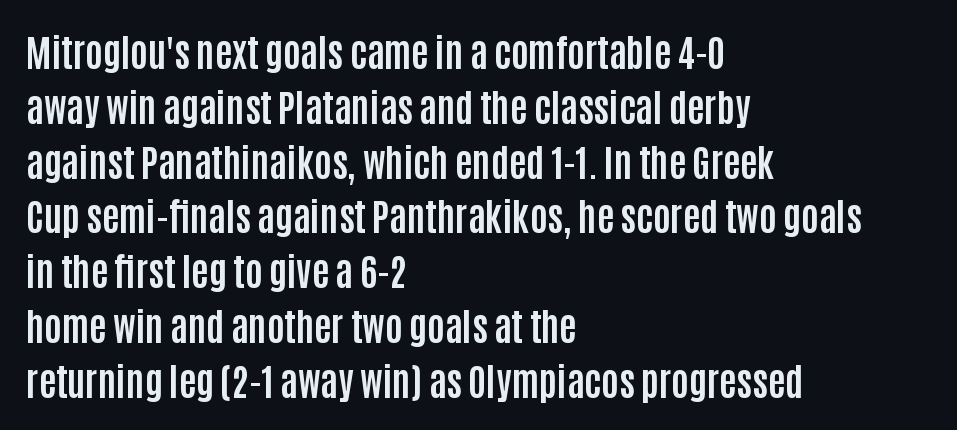
Q: Is the text bold? A: Yes.
Q: Is the text italic (slanted)? A: No, it is upright.
Q: Is the typeface a serif or a sans-serif typeface? A: Sans-serif.
Q: Is the text underlined? A: No.
Q: How is the paragraph aligned? A: Left-aligned.
Q: Is the spacing between letters normal or unusually wide? A: Normal.
Q: Is the spacing between lines tight, normal or loose? A: Normal.
Q: Width (condensed, normal, or wide)? A: Condensed.
Q: Stroke contrast? A: Low.
Q: x-height? A: Large.
Q: Monospaced? A: No.
